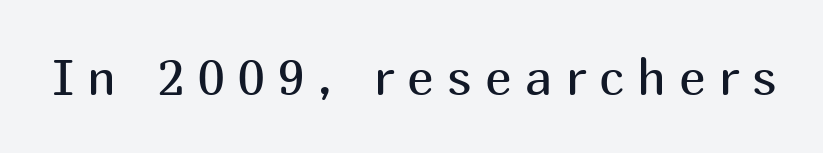
The image shows 50 px regular-weight sans-serif type, upright; set unusually wide letter spacing (+0.27 em), not underlined; medium stroke contrast and a medium x-height.
